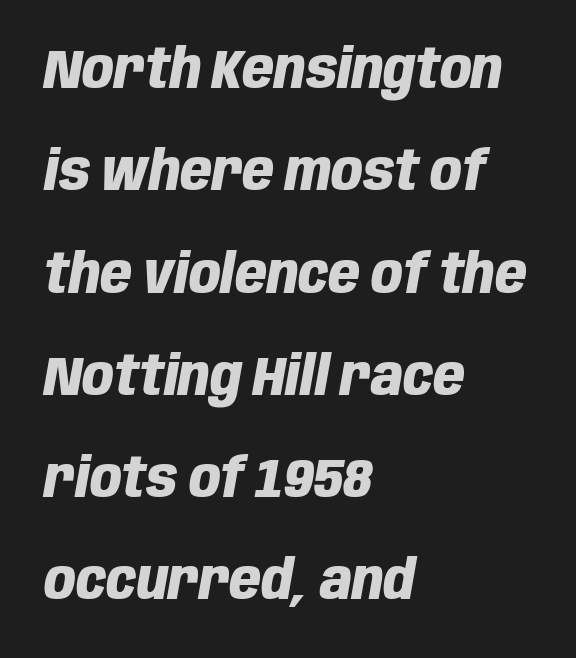
The image shows 55 px heavy, condensed type, italic (leaning right); set left-aligned, line spacing 1.86x, normal letter spacing, not underlined; low stroke contrast and a large x-height.
